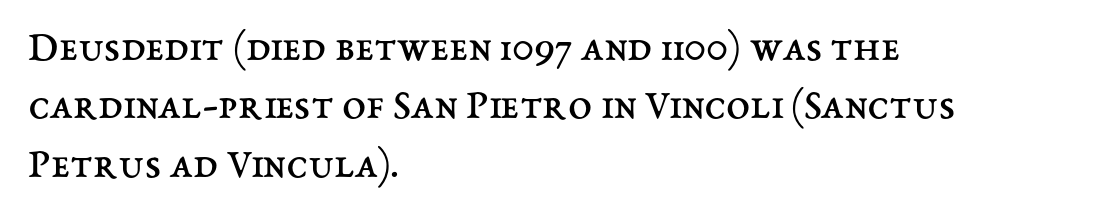
The image shows 43 px regular-weight type, upright; set left-aligned, normal line spacing (1.36x), normal letter spacing, not underlined; medium stroke contrast and a medium x-height.
